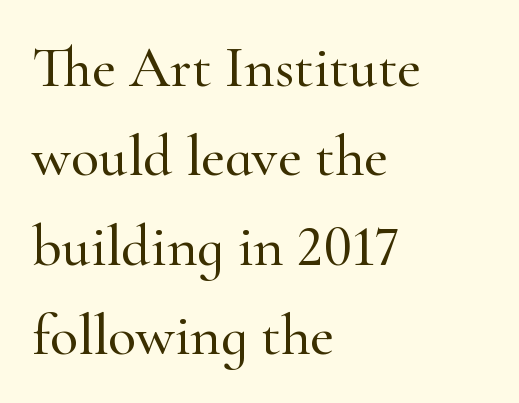
These lines are set flush left with a ragged right edge. The vertical gap from one line to the next is medium. A typesetter would label this face a serif. A clean baseline with only descenders dipping below it. Does the lettering tilt? It doesn't — this is upright. The tracking reads as untouched default to a designer's eye.
